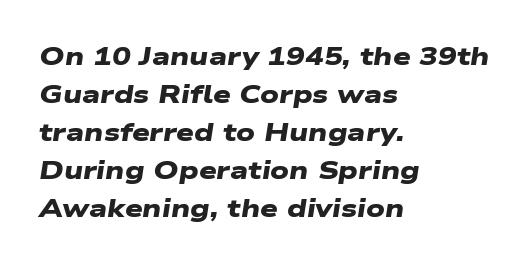
The image shows 25 px bold type; set left-aligned, normal line spacing (1.52x), normal letter spacing, not underlined.
